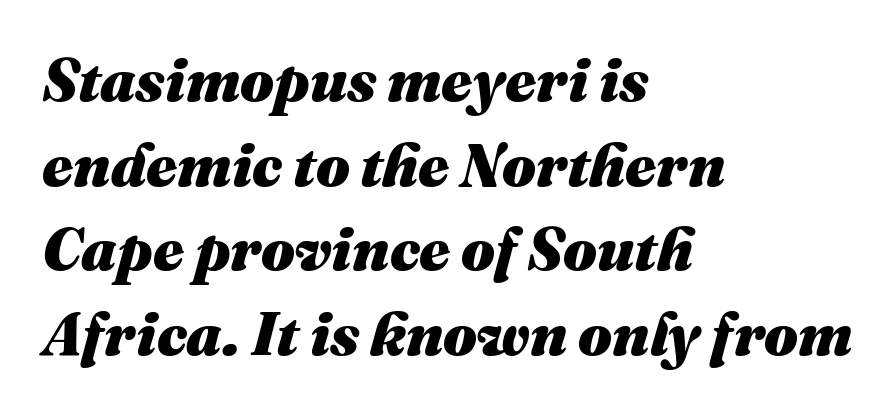
Q: Is the text bold? A: Yes.
Q: Is the text italic (slanted)? A: Yes, it leans right by about 16 degrees.
Q: Is the text underlined? A: No.
Q: How is the paragraph aligned? A: Left-aligned.
Q: Is the spacing between letters normal or unusually wide? A: Normal.
Q: Is the spacing between lines tight, normal or loose? A: Normal.
Q: Width (condensed, normal, or wide)? A: Normal.
Q: Stroke contrast? A: Medium.
Q: x-height? A: Medium.
Q: Monospaced? A: No.
